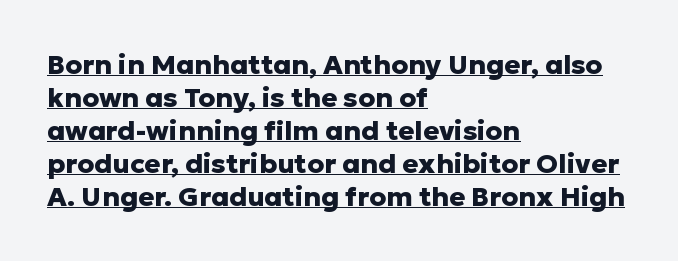
{"italic": "no", "bold": "yes", "underline": "yes", "align": "left", "line_spacing_ratio": 1.22, "letter_spacing": "normal", "letter_spacing_em": 0.0, "glyph_px": 27}
